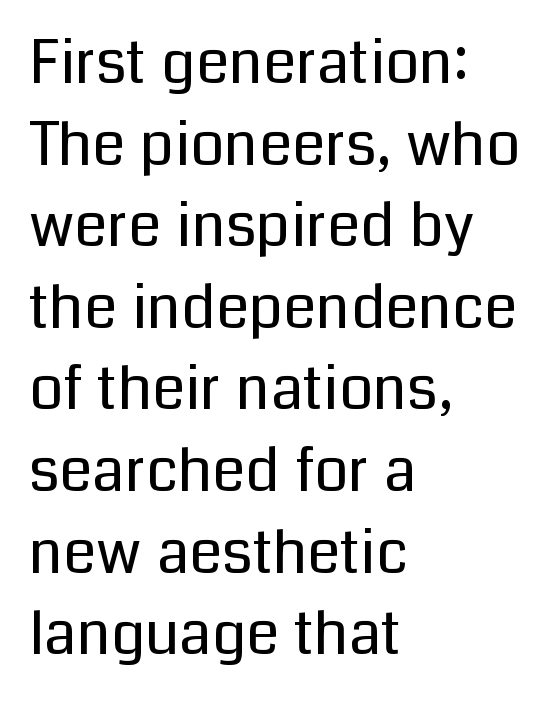
{"serif": "no", "italic": "no", "bold": "no", "weight": "regular", "width": "normal", "stroke_contrast": "low", "x_height": "medium", "monospaced": "no", "underline": "no", "align": "left", "line_spacing": "normal", "line_spacing_ratio": 1.36, "letter_spacing": "normal", "letter_spacing_em": 0.0, "glyph_px": 60}
